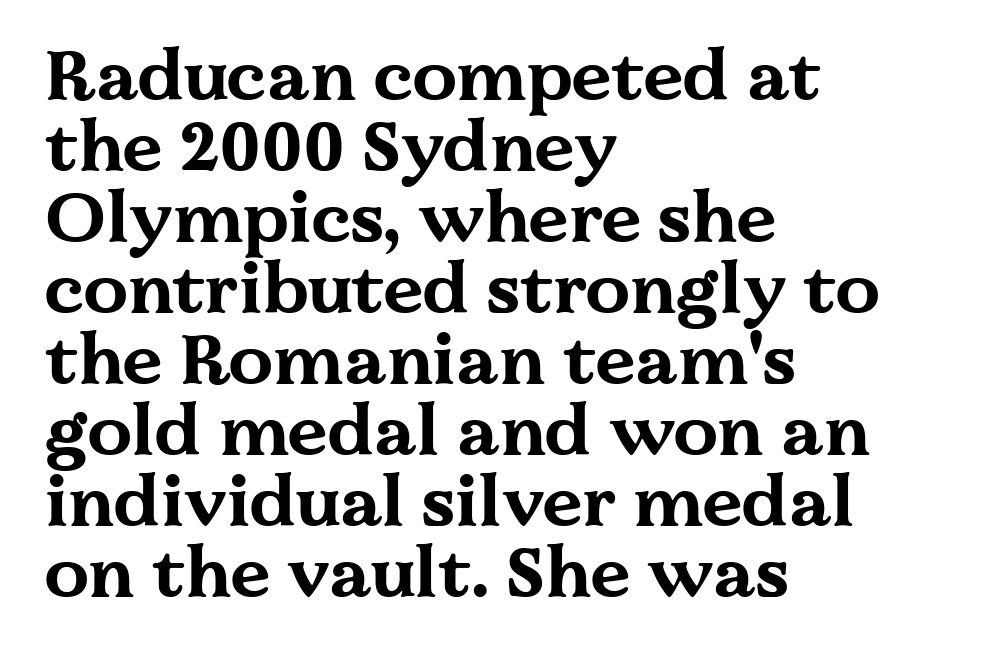
{"serif": "yes", "italic": "no", "bold": "yes", "weight": "bold", "width": "wide", "stroke_contrast": "medium", "x_height": "medium", "monospaced": "no", "underline": "no", "align": "left", "line_spacing": "tight", "line_spacing_ratio": 1.0, "letter_spacing": "normal", "letter_spacing_em": 0.0, "glyph_px": 71}
